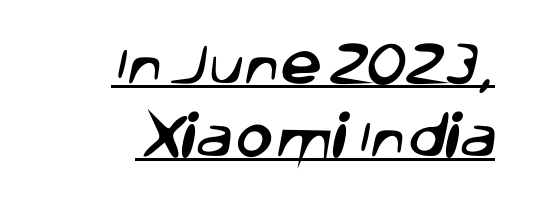
{"serif": "no", "width": "normal", "stroke_contrast": "low", "x_height": "large", "monospaced": "no", "underline": "yes", "line_spacing": "normal", "line_spacing_ratio": 1.55, "letter_spacing": "normal", "letter_spacing_em": 0.0, "glyph_px": 47}
